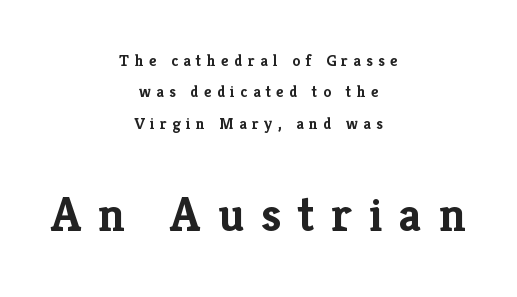
{"serif": "yes", "italic": "no", "bold": "yes", "weight": "semibold", "width": "normal", "stroke_contrast": "low", "x_height": "medium", "monospaced": "no", "underline": "no", "align": "center", "line_spacing": "loose", "line_spacing_ratio": 1.96, "letter_spacing": "wide", "letter_spacing_em": 0.34, "larger_block": "second", "size_ratio": 3.06, "glyph_px": 49}
